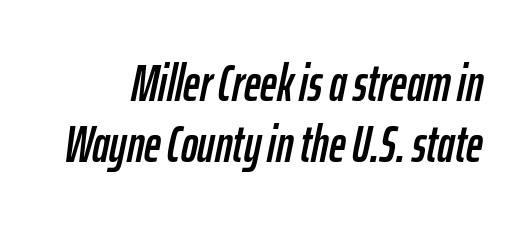
Q: Is the text italic (slanted)? A: Yes, it leans right by about 12 degrees.
Q: Is the text underlined? A: No.
Q: Is the spacing between letters normal or unusually wide? A: Normal.
Q: Width (condensed, normal, or wide)? A: Condensed.
Q: Stroke contrast? A: Low.
Q: x-height? A: Medium.
Q: Monospaced? A: No.
